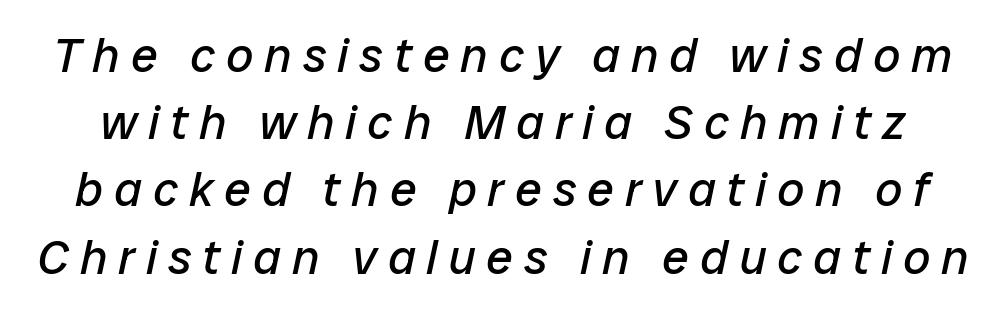
The image shows 48 px regular-weight type, italic (leaning right); set normal line spacing (1.4x), unusually wide letter spacing (+0.23 em), not underlined; low stroke contrast and a medium x-height.
